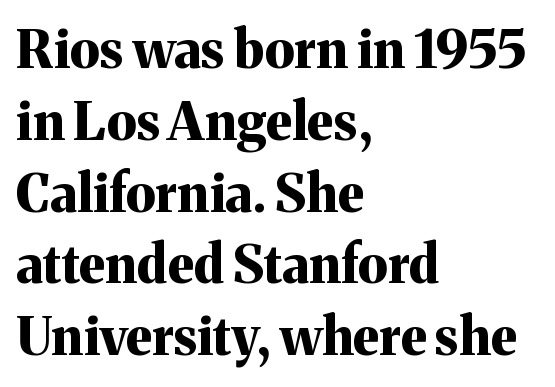
{"serif": "yes", "italic": "no", "bold": "yes", "weight": "bold", "width": "normal", "stroke_contrast": "medium", "x_height": "medium", "monospaced": "no", "underline": "no", "align": "left", "line_spacing": "normal", "line_spacing_ratio": 1.38, "letter_spacing": "normal", "letter_spacing_em": 0.0, "glyph_px": 52}
